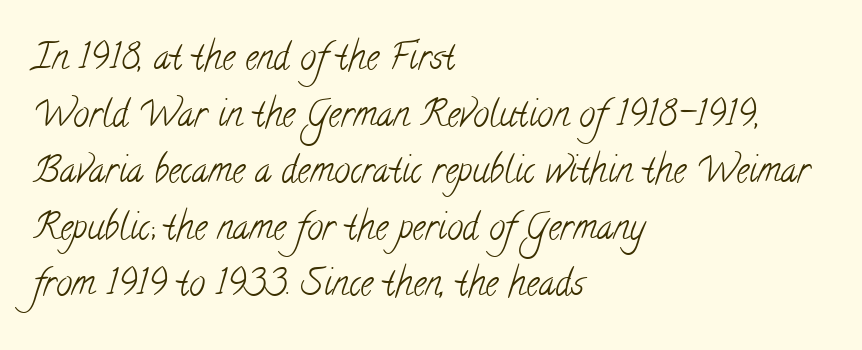
Q: Is the text bold? A: No.
Q: Is the typeface a serif or a sans-serif typeface? A: Serif.
Q: Is the text underlined? A: No.
Q: How is the paragraph aligned? A: Left-aligned.
Q: Is the spacing between letters normal or unusually wide? A: Normal.
Q: Is the spacing between lines tight, normal or loose? A: Normal.
Q: Width (condensed, normal, or wide)? A: Condensed.
Q: Stroke contrast? A: Low.
Q: x-height? A: Small.
Q: Monospaced? A: No.
